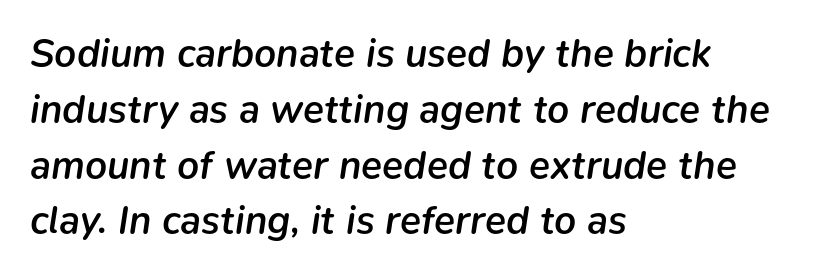
You can tell it's italic because the verticals aren't actually vertical. A typesetter would call this proportional, since set widths differ per character. Is the letter spacing exaggerated? No — it looks like the ordinary default. This block has exactly the height ordinary leading produces. Line beginnings align vertically; line endings do not. A bit beefed up — I'd call it semibold rather than bold.
